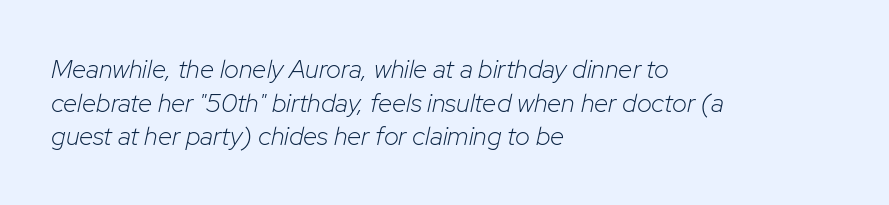
This sample uses an oblique cut, with every glyph tilted off the vertical. Inter-character spacing is left at the font's built-in metrics. Descender tails drop into unmarked territory. Is there much room between lines? A standard amount, neither cramped nor airy.
